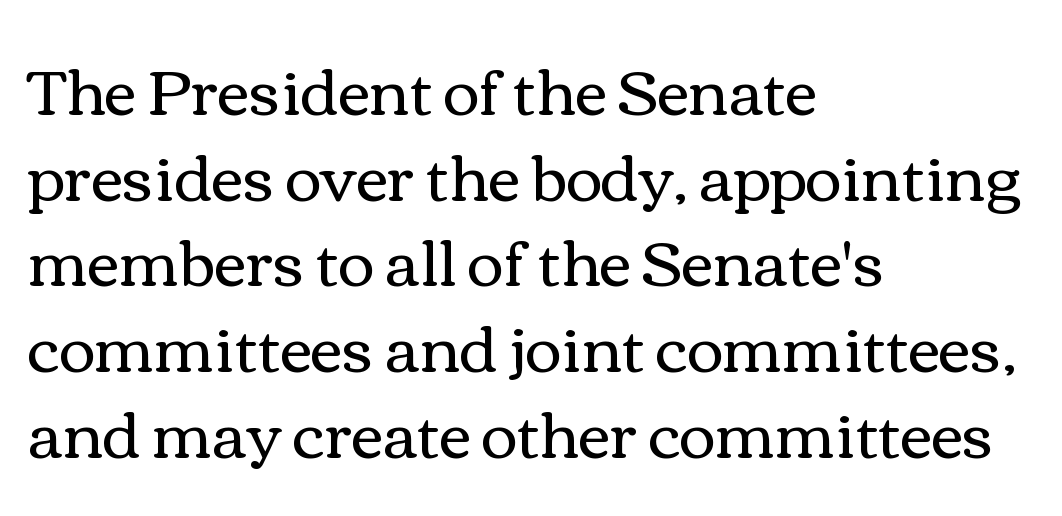
The image shows 63 px regular-weight, wide type, upright; set left-aligned, normal line spacing (1.36x), normal letter spacing, not underlined; medium stroke contrast and a medium x-height.
